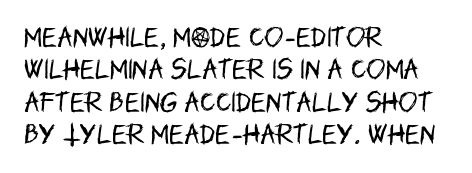
Q: Is the text bold? A: No.
Q: Is the text italic (slanted)? A: No, it is upright.
Q: Is the text underlined? A: No.
Q: How is the paragraph aligned? A: Left-aligned.
Q: Is the spacing between letters normal or unusually wide? A: Normal.
Q: Is the spacing between lines tight, normal or loose? A: Normal.
